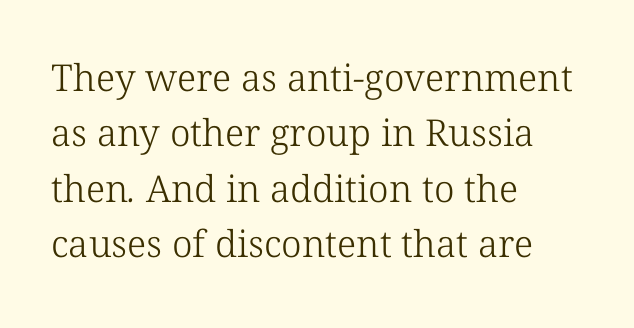
The rendering uses natural spacing where letterforms have individual widths. Underline: absent. Is this a sans? No — the strokes have serifs. The strokes are not fattened; the text isn't bold. The lines in this sample share a left origin and differ only in where they stop. Reading down the column, the eye jumps a familiar distance to each next line.
